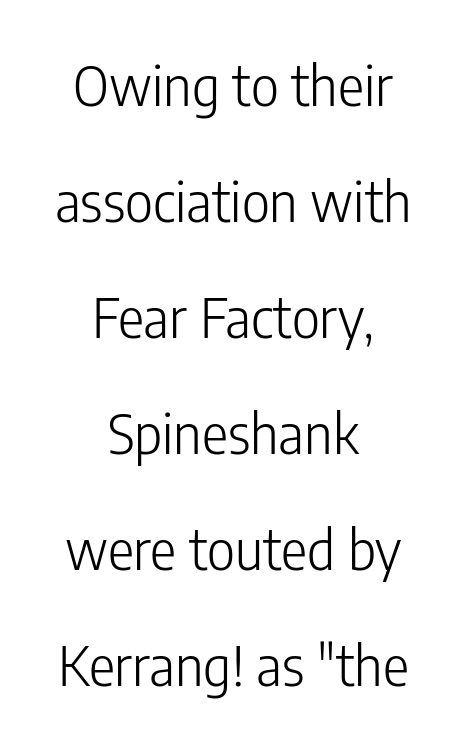
{"serif": "no", "italic": "no", "bold": "no", "weight": "light", "width": "condensed", "stroke_contrast": "low", "x_height": "medium", "monospaced": "no", "underline": "no", "align": "center", "line_spacing": "loose", "line_spacing_ratio": 2.11, "letter_spacing": "normal", "letter_spacing_em": 0.0, "glyph_px": 55}
